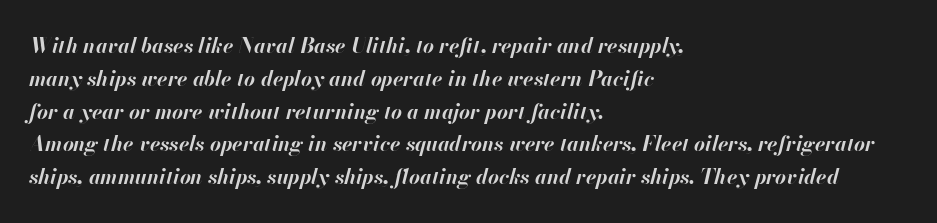
{"italic": "yes", "lean": "right", "slant_degrees": 13, "bold": "yes", "underline": "no", "align": "left", "line_spacing": "normal", "line_spacing_ratio": 1.56, "letter_spacing": "normal", "letter_spacing_em": 0.0, "glyph_px": 21}
